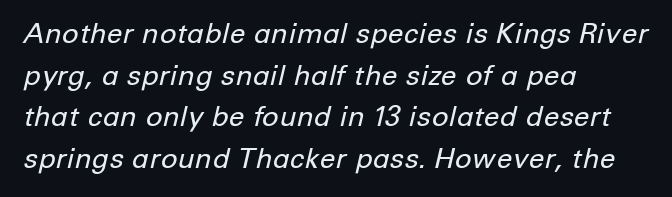
Q: Is the text bold? A: No.
Q: Is the text italic (slanted)? A: Yes, it leans right by about 12 degrees.
Q: Is the text underlined? A: No.
Q: How is the paragraph aligned? A: Left-aligned.
Q: Is the spacing between letters normal or unusually wide? A: Normal.
Q: Is the spacing between lines tight, normal or loose? A: Normal.
Q: Width (condensed, normal, or wide)? A: Normal.
Q: Stroke contrast? A: Low.
Q: x-height? A: Medium.
Q: Monospaced? A: No.
